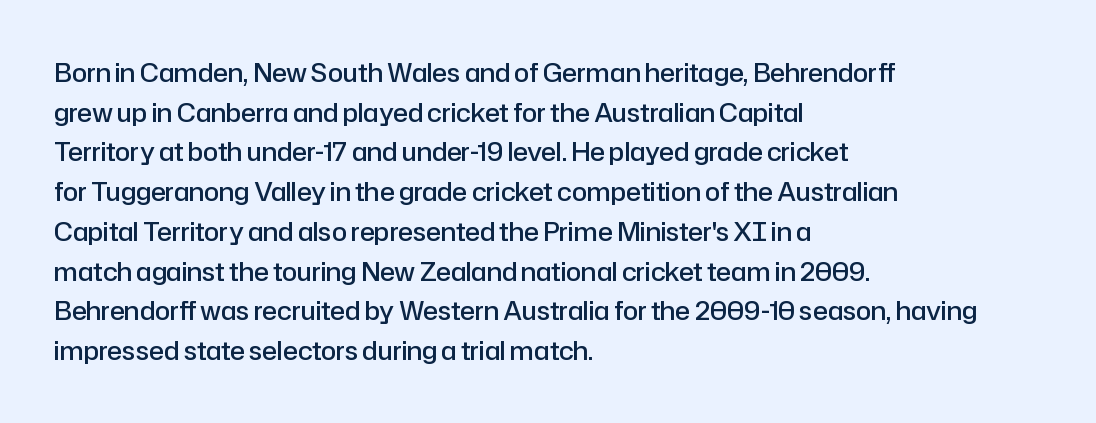
A bare baseline throughout the passage. Letter spacing: default. It's the straight-up-and-down kind of type. A somewhat darkened texture: the type is semibold rather than bold. Interline gaps are of average width in this sample. Compared with a centered layout, this one pins lines to the left instead.
